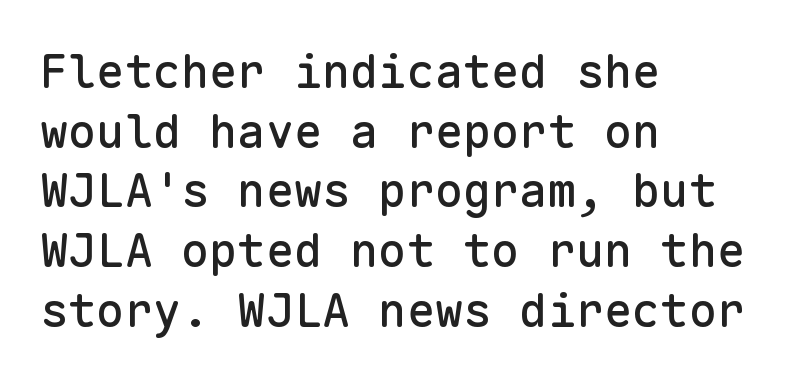
Stroke terminals: plain, sans-serif. Letter spacing: default. How would I describe the line gaps? Plain and ordinary. Looks like terminal output: every glyph gets an equal slot. Check the space under the baseline: it is left empty.
